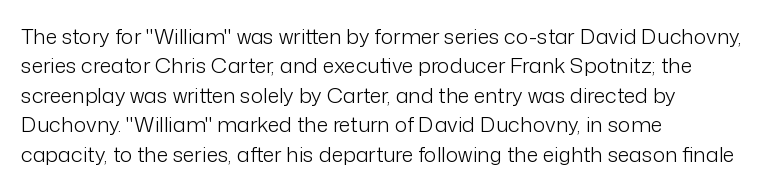
Q: Is the text bold? A: No.
Q: Is the text italic (slanted)? A: No, it is upright.
Q: Is the text underlined? A: No.
Q: How is the paragraph aligned? A: Left-aligned.
Q: Is the spacing between letters normal or unusually wide? A: Normal.
Q: Is the spacing between lines tight, normal or loose? A: Normal.
